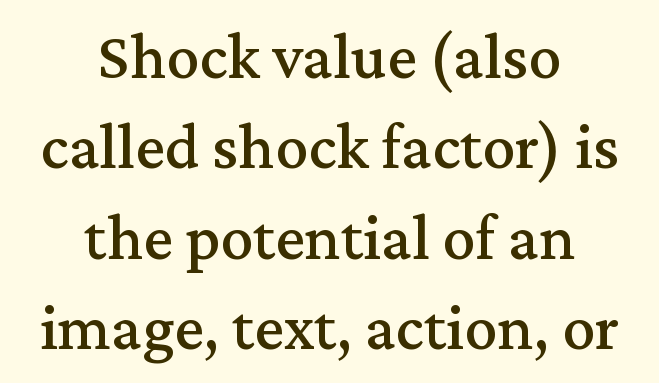
The image shows 66 px serif type, upright; set centered, normal line spacing (1.37x), normal letter spacing, not underlined; medium stroke contrast and a medium x-height.
